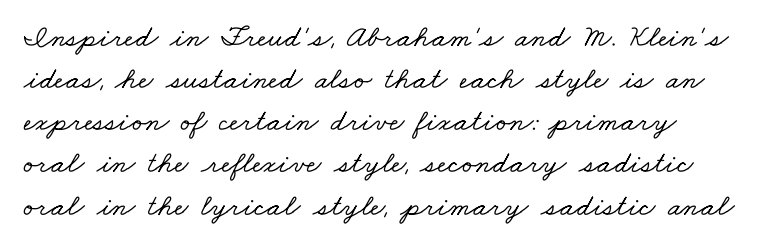
{"serif": "yes", "width": "wide", "stroke_contrast": "low", "x_height": "small", "monospaced": "no", "underline": "no", "line_spacing": "normal", "line_spacing_ratio": 1.36, "letter_spacing": "normal", "letter_spacing_em": 0.0, "glyph_px": 31}
